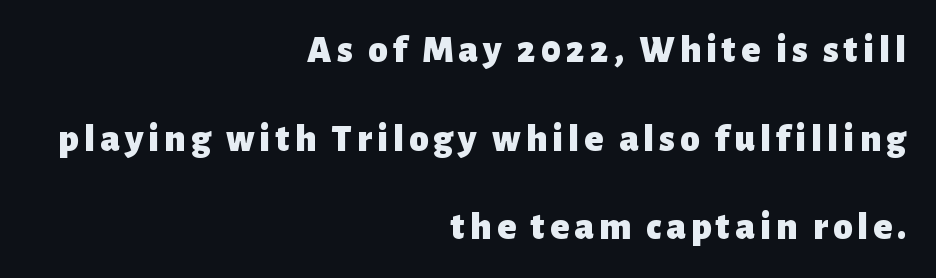
You could not count columns in this text — the font is proportionally spaced. It's the straight-up-and-down kind of type. Type without underlining. One glance says open: line gaps are wider than usual. Compared with a flush-left layout, this one pins lines to the opposite, right side.
